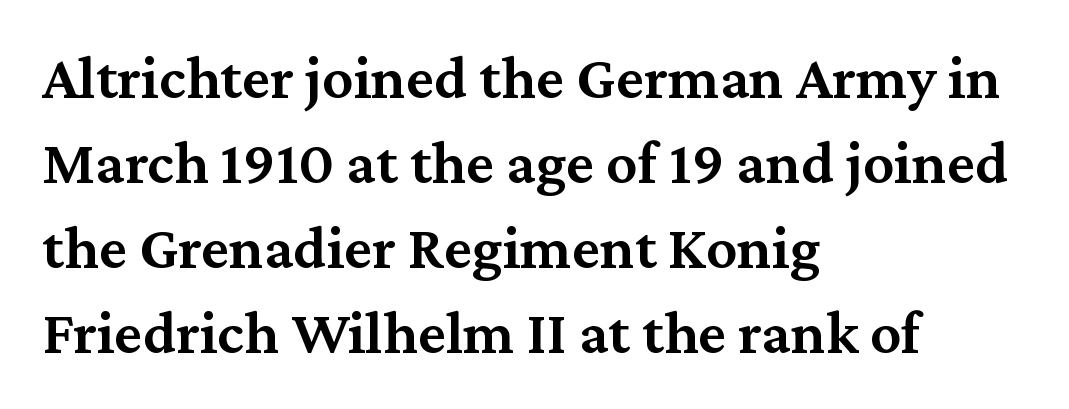
The image shows 62 px semibold serif type, upright; set left-aligned, normal line spacing (1.37x), normal letter spacing, not underlined; medium stroke contrast and a medium x-height.
